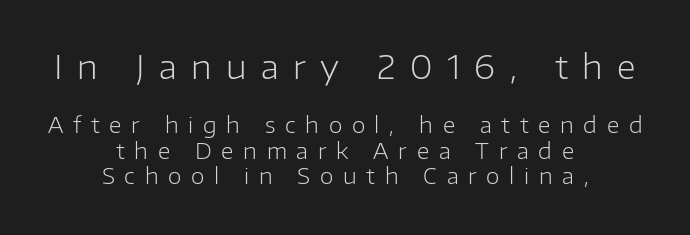
The image shows 33 px light sans-serif type, upright; set centered, line spacing 1.17x, unusually wide letter spacing (+0.44 em), not underlined; the first (top) block is 1.5x larger; low stroke contrast and a medium x-height.
